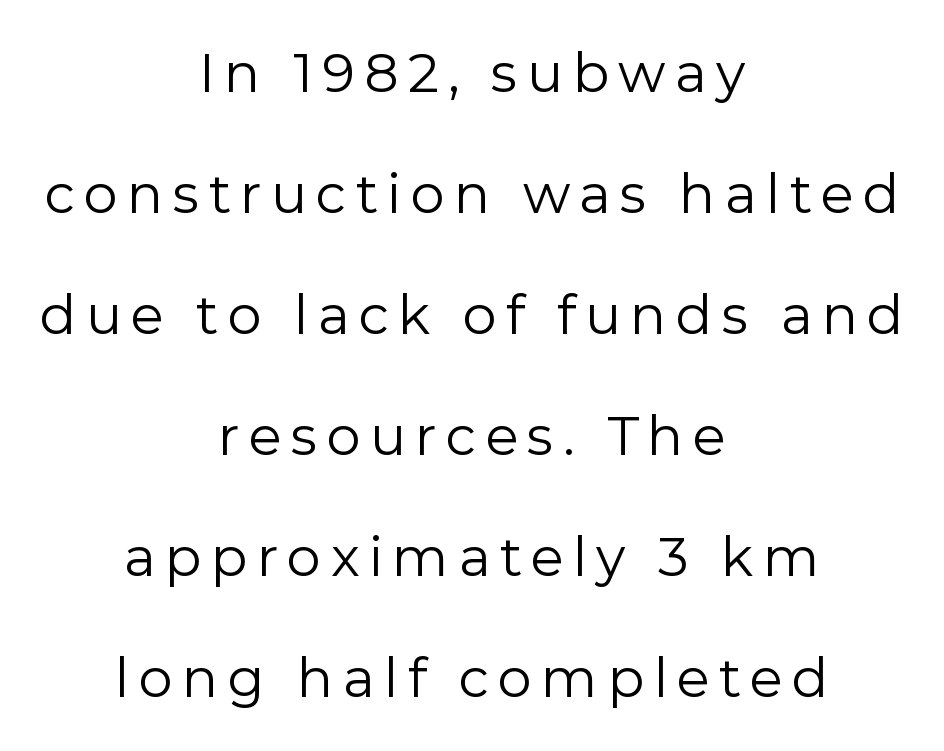
{"serif": "no", "italic": "no", "bold": "no", "weight": "regular", "width": "normal", "stroke_contrast": "low", "x_height": "medium", "monospaced": "no", "underline": "no", "align": "center", "line_spacing": "loose", "line_spacing_ratio": 2.24, "glyph_px": 54}
